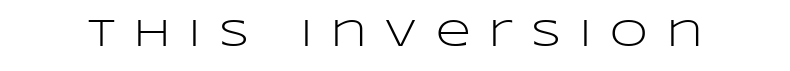
Q: Is the text bold? A: No.
Q: Is the text italic (slanted)? A: No, it is upright.
Q: Is the typeface a serif or a sans-serif typeface? A: Sans-serif.
Q: Is the text underlined? A: No.
Q: Is the spacing between letters normal or unusually wide? A: Unusually wide.
Q: Width (condensed, normal, or wide)? A: Wide.
Q: Stroke contrast? A: Low.
Q: x-height? A: Large.
Q: Monospaced? A: No.
